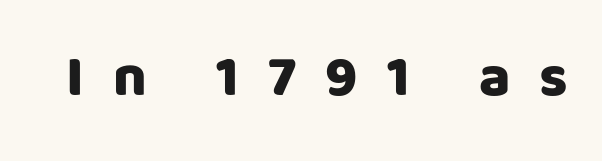
Varying glyph widths throughout — classic text-font behaviour. Compared with typical body copy, the letter spacing here is much looser. Unmarked baselines from the first word to the last. Unlike a traditional serif, this face leaves its strokes unadorned. Posture: straight, roman, zero tilt.
